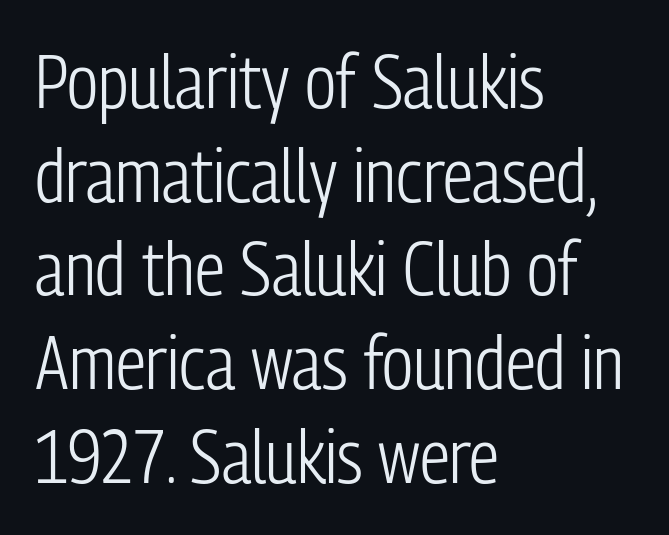
You could not count columns in this text — the font is proportionally spaced. Think standard paragraph weight, or any step lighter than that. This rendering features lettering with no underline. Honestly, the row spacing looks completely unremarkable.
